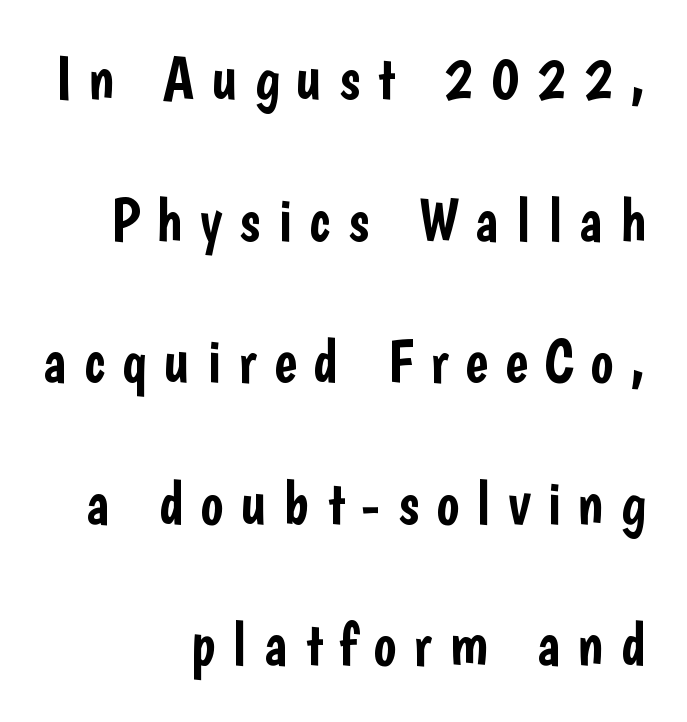
The image shows 61 px condensed sans-serif type, upright; set right-aligned, loose line spacing (2.32x), unusually wide letter spacing (+0.28 em), not underlined; low stroke contrast and a medium x-height.
